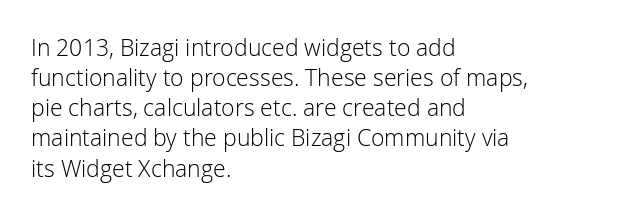
Q: Is the text bold? A: No.
Q: Is the text italic (slanted)? A: No, it is upright.
Q: Is the text underlined? A: No.
Q: How is the paragraph aligned? A: Left-aligned.
Q: Is the spacing between letters normal or unusually wide? A: Normal.
Q: Is the spacing between lines tight, normal or loose? A: Normal.
